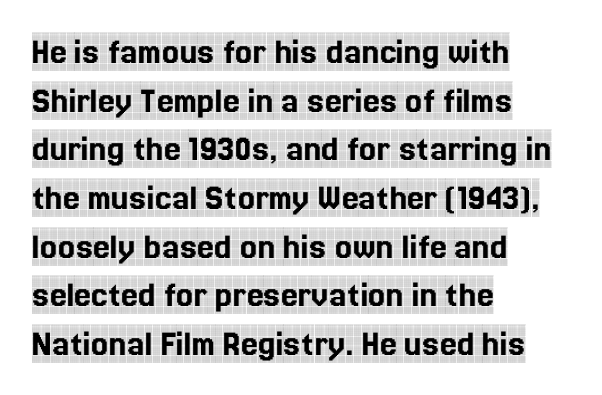
{"serif": "yes", "italic": "no", "width": "condensed", "x_height": "large", "monospaced": "no", "underline": "no", "align": "left", "line_spacing": "normal", "line_spacing_ratio": 1.28, "letter_spacing": "normal", "letter_spacing_em": 0.0, "glyph_px": 38}
